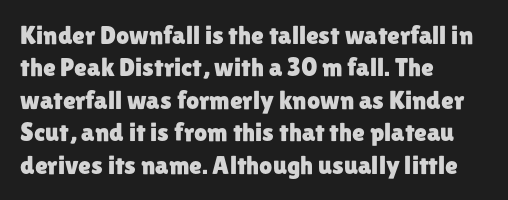
These lines sit exactly where default settings would place them. The letters stand upright; this is a roman face. Typeset ragged right — the left edge is the straight one. Just letters on the line, the space beneath them empty. Caption: standard tracking, unaltered.
